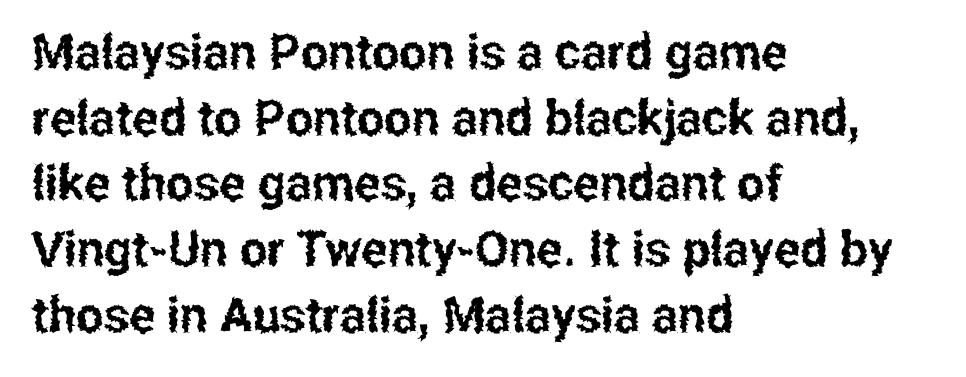
{"serif": "no", "italic": "no", "width": "condensed", "stroke_contrast": "low", "x_height": "medium", "monospaced": "no", "underline": "no", "align": "left", "line_spacing": "normal", "line_spacing_ratio": 1.34, "letter_spacing": "normal", "letter_spacing_em": 0.0, "glyph_px": 49}
